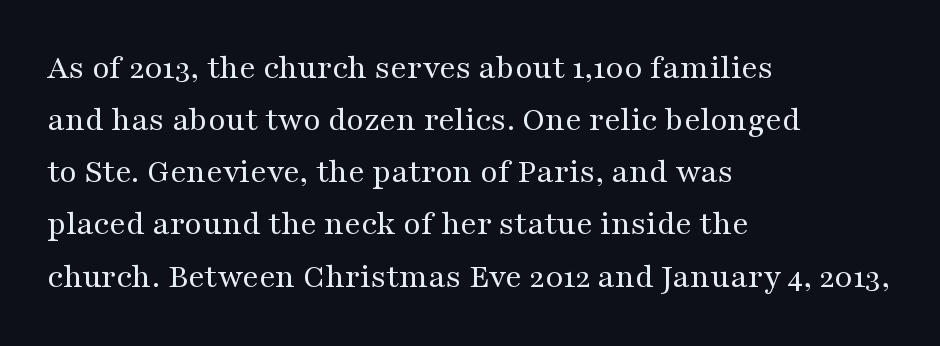
The image shows 35 px regular-weight, wide serif type, upright; set left-aligned, normal line spacing (1.49x), normal letter spacing, not underlined; medium stroke contrast and a medium x-height.
